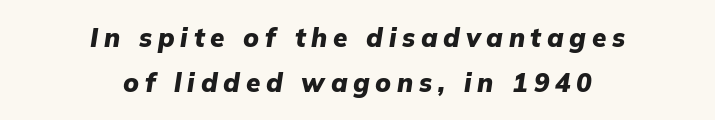
The image shows 26 px bold type, italic (leaning right); set centered, line spacing 1.75x, unusually wide letter spacing (+0.22 em), not underlined.
